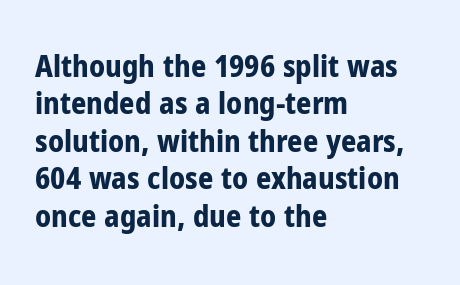
The horizontal fit of the characters is conventional and even. Note: no serifs on the glyphs. The axis of the letterforms is exactly vertical. Letters rest on an invisible, unmarked baseline. These lines are set flush left with a ragged right edge. A typesetter would call this proportional, since set widths differ per character.
